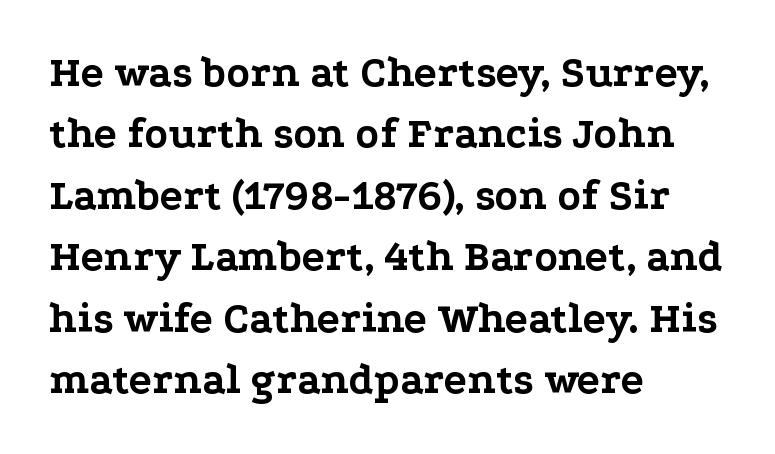
Q: Is the text bold? A: Yes.
Q: Is the text italic (slanted)? A: No, it is upright.
Q: Is the typeface a serif or a sans-serif typeface? A: Serif.
Q: Is the text underlined? A: No.
Q: How is the paragraph aligned? A: Left-aligned.
Q: Is the spacing between letters normal or unusually wide? A: Normal.
Q: Is the spacing between lines tight, normal or loose? A: Normal.
Q: Width (condensed, normal, or wide)? A: Wide.
Q: Stroke contrast? A: Low.
Q: x-height? A: Medium.
Q: Monospaced? A: No.
